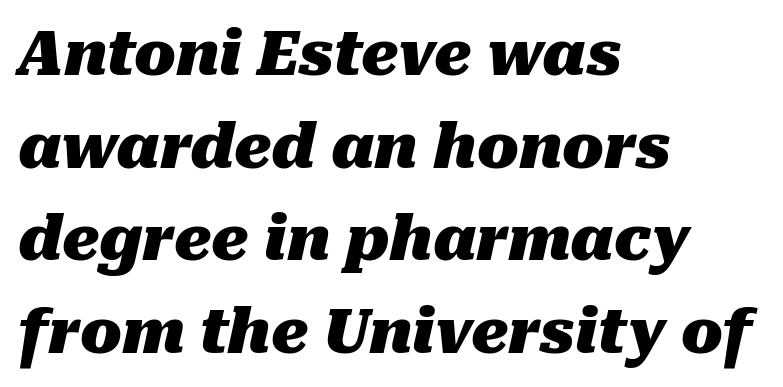
Whoever set this chose a conventional vertical rhythm. Check the space under the baseline: it is left empty. Tracking value appears to be zero — textbook default spacing. This sample has the flowing, uneven cadence of proportional lettering. As a designer I'd log this as weight 700, bold. The paragraph shown leans on its left margin.
